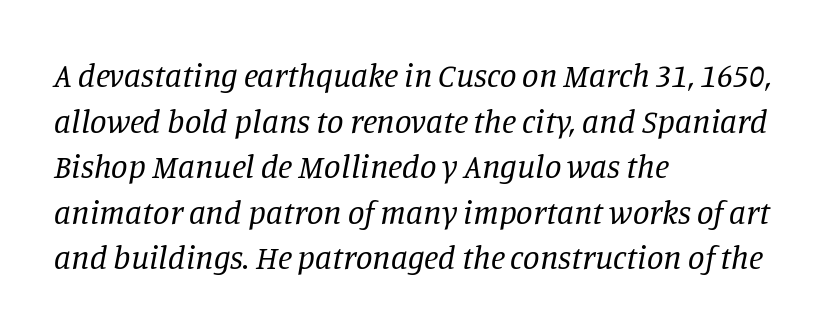
The image shows 33 px regular-weight serif type, italic (leaning right); set left-aligned, normal line spacing (1.38x), normal letter spacing, not underlined; low stroke contrast and a large x-height.
